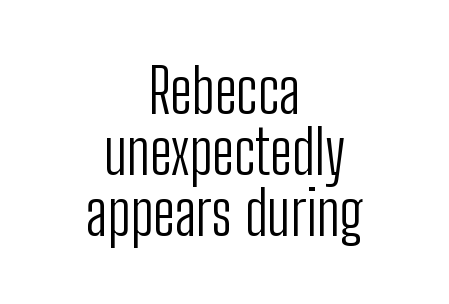
{"serif": "no", "italic": "no", "bold": "no", "weight": "light", "width": "condensed", "stroke_contrast": "low", "x_height": "medium", "monospaced": "no", "underline": "no", "align": "center", "line_spacing": "tight", "line_spacing_ratio": 1.02, "letter_spacing": "normal", "letter_spacing_em": 0.0, "glyph_px": 60}
